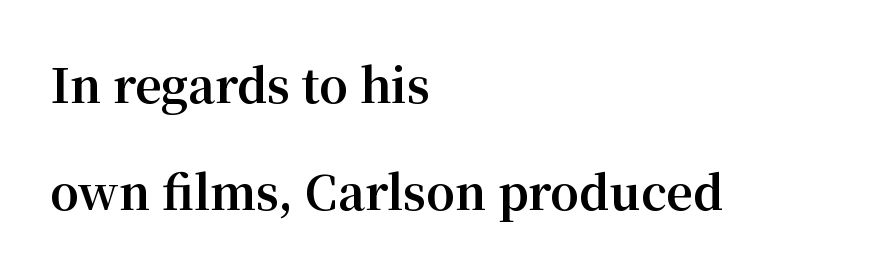
Q: Is the text bold? A: Yes.
Q: Is the text italic (slanted)? A: No, it is upright.
Q: Is the typeface a serif or a sans-serif typeface? A: Serif.
Q: Is the text underlined? A: No.
Q: How is the paragraph aligned? A: Left-aligned.
Q: Is the spacing between letters normal or unusually wide? A: Normal.
Q: Is the spacing between lines tight, normal or loose? A: Loose.
Q: Width (condensed, normal, or wide)? A: Normal.
Q: Stroke contrast? A: Medium.
Q: x-height? A: Medium.
Q: Monospaced? A: No.
